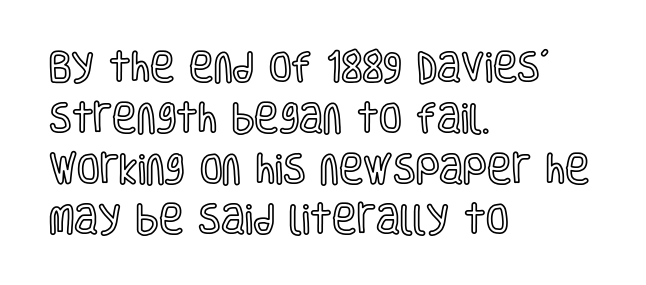
{"italic": "no", "width": "condensed", "x_height": "large", "monospaced": "no", "underline": "no", "align": "left", "line_spacing": "normal", "line_spacing_ratio": 1.54, "letter_spacing": "normal", "letter_spacing_em": 0.0, "glyph_px": 33}
